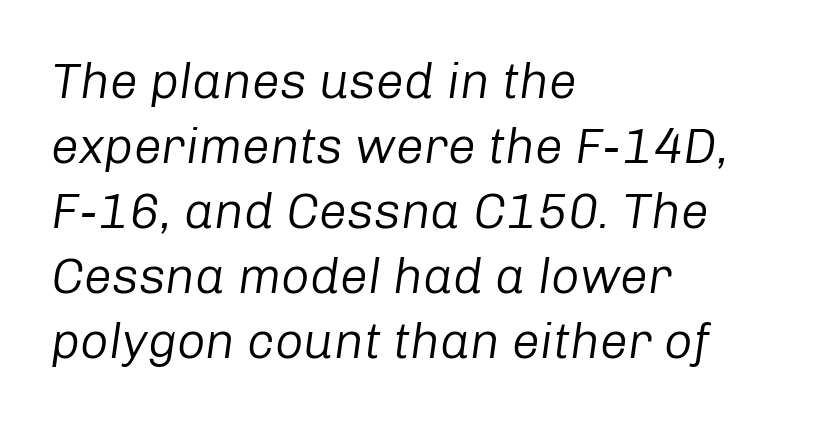
The image shows 50 px regular-weight type, italic (leaning right); set left-aligned, normal line spacing (1.3x), normal letter spacing, not underlined; low stroke contrast and a medium x-height.
